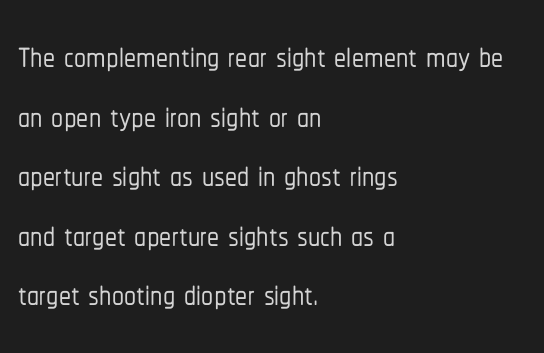
The image shows 48 px condensed sans-serif type, upright; set left-aligned, line spacing 1.24x, normal letter spacing, not underlined; low stroke contrast and a medium x-height.
